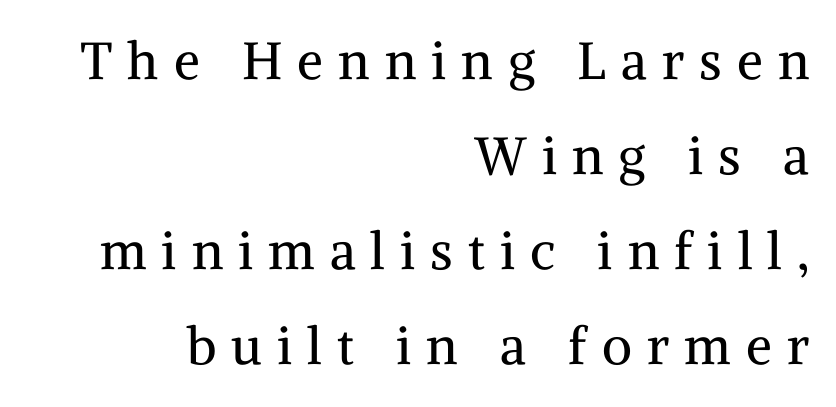
{"serif": "yes", "italic": "no", "bold": "no", "weight": "regular", "width": "normal", "stroke_contrast": "medium", "x_height": "medium", "monospaced": "no", "underline": "no", "align": "right", "line_spacing_ratio": 1.83, "letter_spacing": "wide", "letter_spacing_em": 0.29, "glyph_px": 52}
